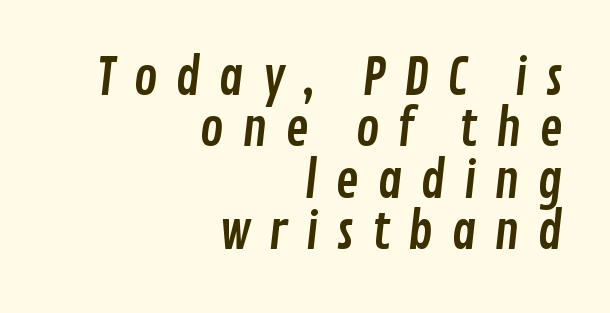
{"serif": "no", "width": "condensed", "stroke_contrast": "low", "x_height": "medium", "monospaced": "no", "underline": "no", "align": "right", "line_spacing": "tight", "line_spacing_ratio": 1.03, "letter_spacing": "wide", "letter_spacing_em": 0.35, "glyph_px": 50}
